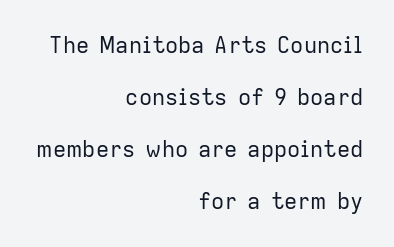
The image shows 22 px text type, upright; set right-aligned, loose line spacing (2.36x), normal letter spacing, not underlined.
